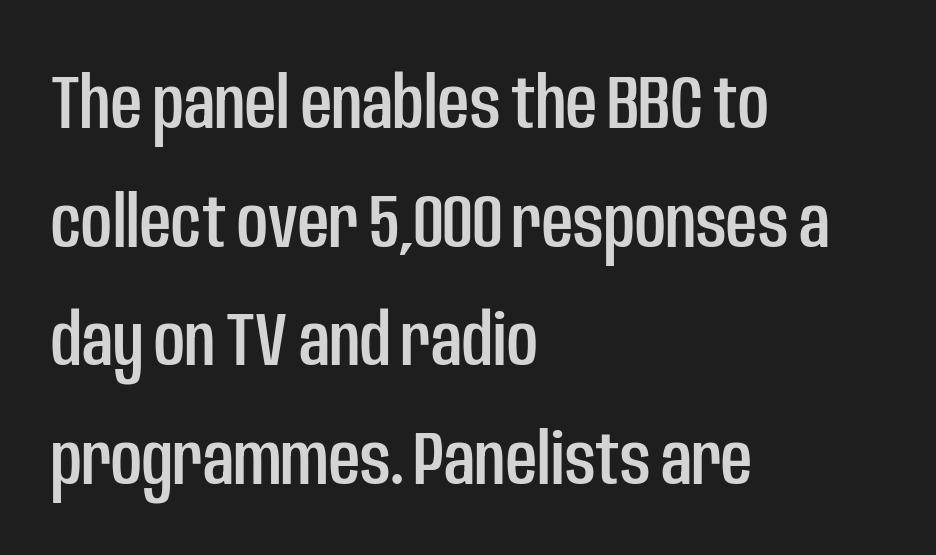
Is this a fixed-width face? No — the glyphs have proportional, varying widths. Underlining? Definitely not there. The lettering holds an erect, upright posture throughout. Note: no serifs on the glyphs.
